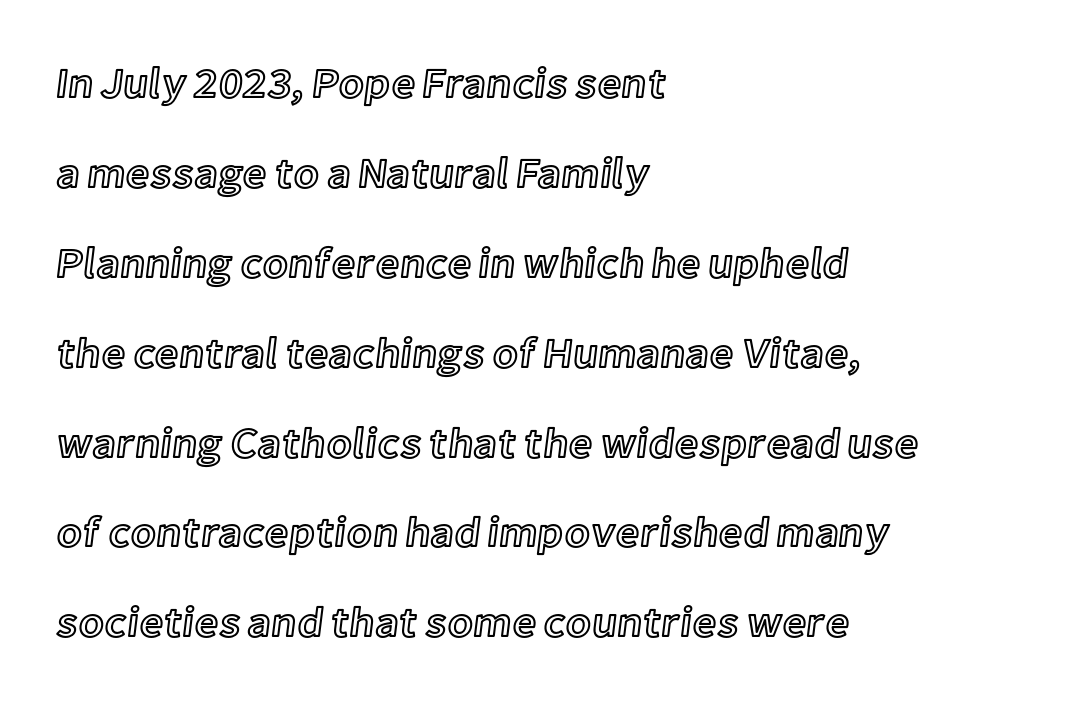
{"width": "normal", "x_height": "medium", "monospaced": "no", "underline": "no", "align": "left", "line_spacing": "loose", "line_spacing_ratio": 2.14, "letter_spacing": "normal", "letter_spacing_em": 0.0, "glyph_px": 42}
